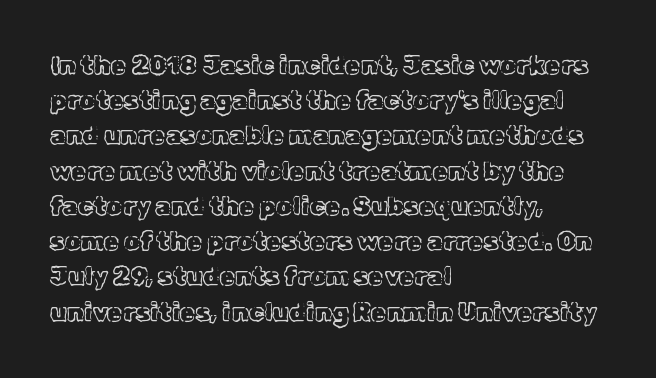
The image shows 25 px text type, upright; set left-aligned, normal line spacing (1.41x), normal letter spacing, not underlined.
